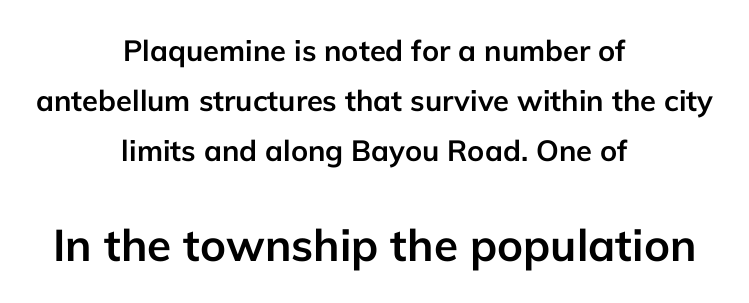
Q: Is the text bold? A: Yes.
Q: Is the text italic (slanted)? A: No, it is upright.
Q: Is the typeface a serif or a sans-serif typeface? A: Sans-serif.
Q: Is the text underlined? A: No.
Q: How is the paragraph aligned? A: Centered.
Q: Is the spacing between letters normal or unusually wide? A: Normal.
Q: Which block of text is set in a larger size, the first (top) or the second (bottom)? A: The second (bottom) one.
Q: Width (condensed, normal, or wide)? A: Normal.
Q: Stroke contrast? A: Low.
Q: x-height? A: Medium.
Q: Monospaced? A: No.
